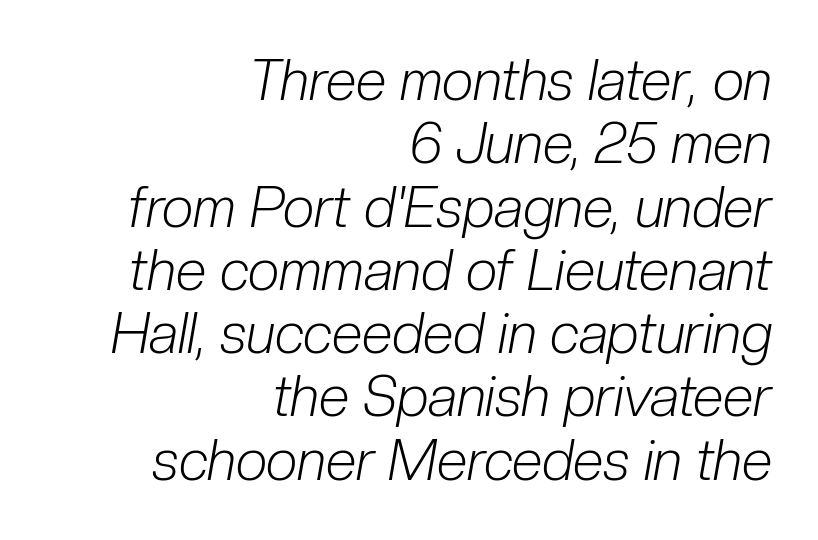
Yep, that's italic — everything's leaning. These lines stack with their right ends in a neat column. Notice how descenders almost collide with the ascenders below — that's tight leading. No chunkiness to these letters — they're not bold.
